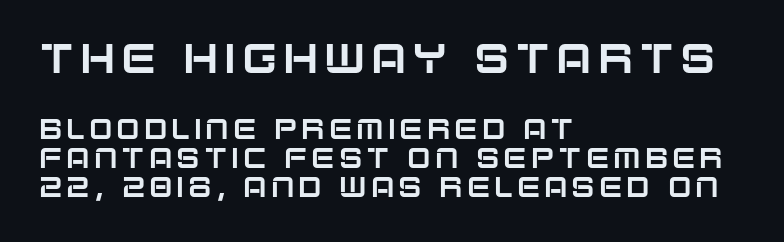
{"serif": "no", "italic": "no", "width": "normal", "stroke_contrast": "low", "x_height": "large", "monospaced": "no", "underline": "no", "align": "left", "line_spacing": "tight", "line_spacing_ratio": 1.03, "larger_block": "first", "size_ratio": 1.5, "glyph_px": 42}
